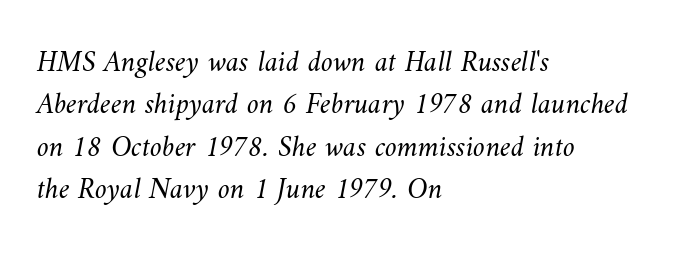
These lines are rendered in a variable-pitch font. Short and long lines alike share a common starting point at left. Nothing heavy about these letters — not bold at all. Compared with typical body copy, the letter spacing here is the same. Just letters on the line, the space beneath them empty. Line spacing here is normal.
